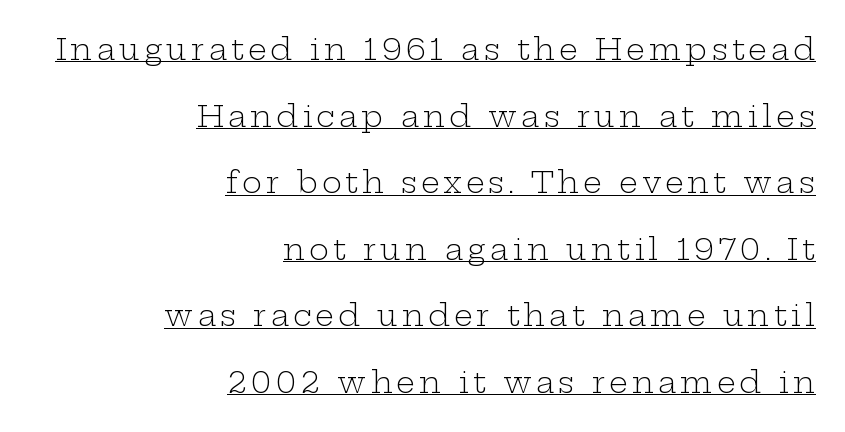
Q: Is the text bold? A: No.
Q: Is the text italic (slanted)? A: No, it is upright.
Q: Is the typeface a serif or a sans-serif typeface? A: Serif.
Q: Is the text underlined? A: Yes.
Q: How is the paragraph aligned? A: Right-aligned.
Q: Is the spacing between lines tight, normal or loose? A: Loose.
Q: Width (condensed, normal, or wide)? A: Wide.
Q: Stroke contrast? A: Low.
Q: x-height? A: Medium.
Q: Monospaced? A: No.
